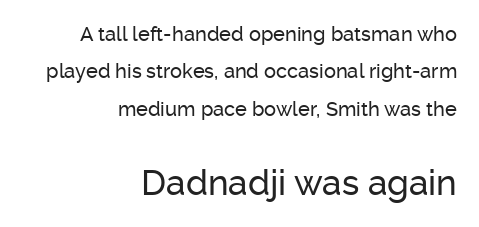
Q: Is the text italic (slanted)? A: No, it is upright.
Q: Is the typeface a serif or a sans-serif typeface? A: Sans-serif.
Q: Is the text underlined? A: No.
Q: How is the paragraph aligned? A: Right-aligned.
Q: Is the spacing between letters normal or unusually wide? A: Normal.
Q: Which block of text is set in a larger size, the first (top) or the second (bottom)? A: The second (bottom) one.
Q: Width (condensed, normal, or wide)? A: Normal.
Q: Stroke contrast? A: Low.
Q: x-height? A: Medium.
Q: Monospaced? A: No.
